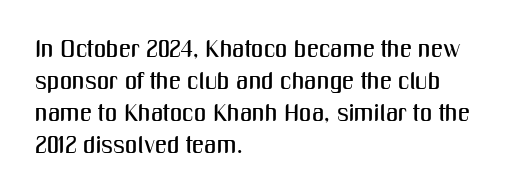
Q: Is the text italic (slanted)? A: No, it is upright.
Q: Is the text underlined? A: No.
Q: How is the paragraph aligned? A: Left-aligned.
Q: Is the spacing between letters normal or unusually wide? A: Normal.
Q: Is the spacing between lines tight, normal or loose? A: Normal.
